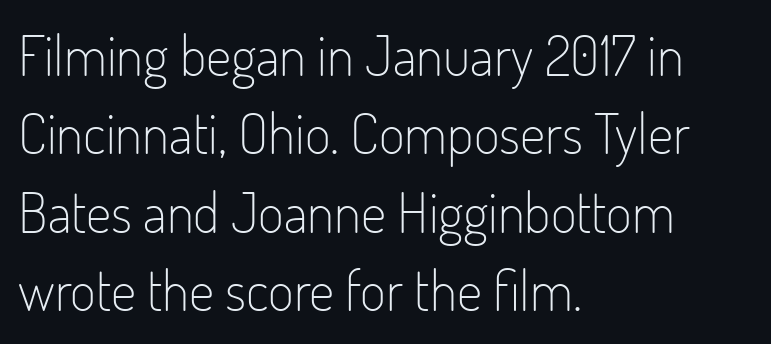
Glance below the letters and you will spot only blank space. This is roman type, the default non-slanted kind. This sample has the flowing, uneven cadence of proportional lettering. In CSS terms this would be text-align: left. Spacing between characters is what you'd get straight out of the box. What's the leading like? Ordinary, nothing unusual.
